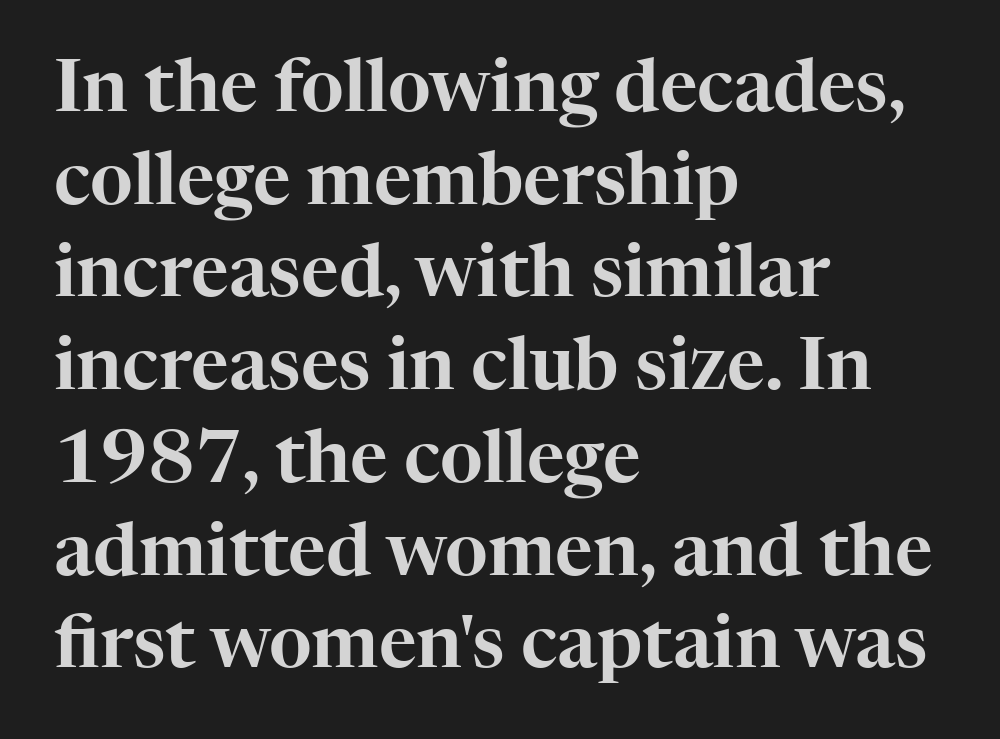
The image shows 73 px serif type, upright; set left-aligned, normal line spacing (1.27x), normal letter spacing, not underlined; high stroke contrast and a medium x-height.
